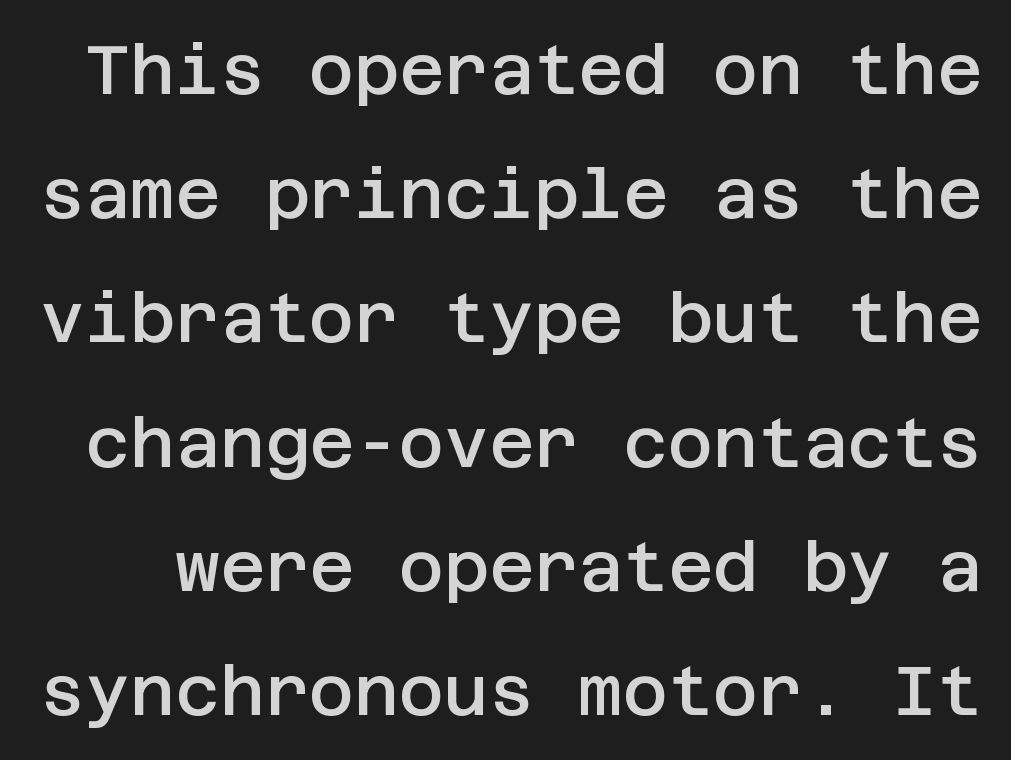
Look at the bottom of the vertical strokes: they stop flat, with no serifs. Posture: straight, roman, zero tilt. The foot of each line stays bare and open. A bit beefed up — I'd call it semibold rather than bold. Standard letterfit; no display-style spreading of the glyphs.
